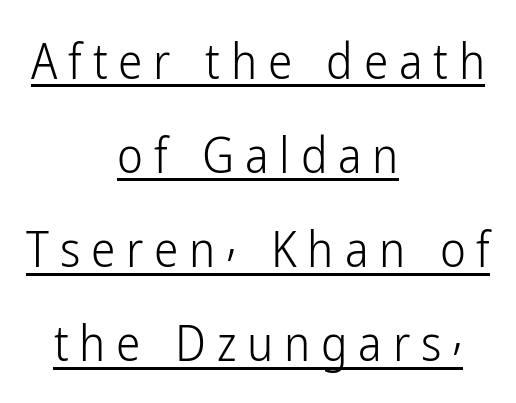
Q: Is the text bold? A: No.
Q: Is the text italic (slanted)? A: No, it is upright.
Q: Is the typeface a serif or a sans-serif typeface? A: Sans-serif.
Q: Is the text underlined? A: Yes.
Q: How is the paragraph aligned? A: Centered.
Q: Is the spacing between letters normal or unusually wide? A: Unusually wide.
Q: Is the spacing between lines tight, normal or loose? A: Loose.
Q: Width (condensed, normal, or wide)? A: Condensed.
Q: Stroke contrast? A: Low.
Q: x-height? A: Medium.
Q: Monospaced? A: No.
